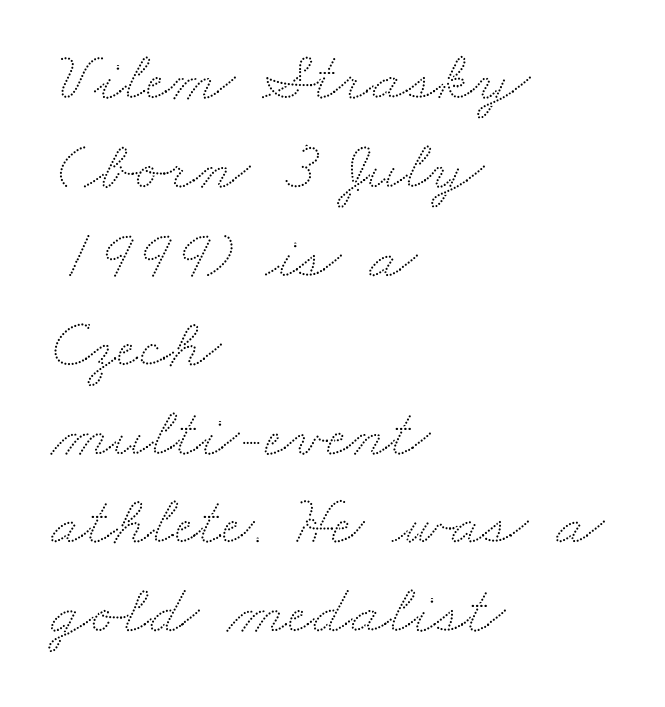
Q: Is the text underlined? A: No.
Q: How is the paragraph aligned? A: Left-aligned.
Q: Is the spacing between letters normal or unusually wide? A: Normal.
Q: Is the spacing between lines tight, normal or loose? A: Normal.
Q: Width (condensed, normal, or wide)? A: Wide.
Q: Stroke contrast? A: Low.
Q: x-height? A: Small.
Q: Monospaced? A: No.
